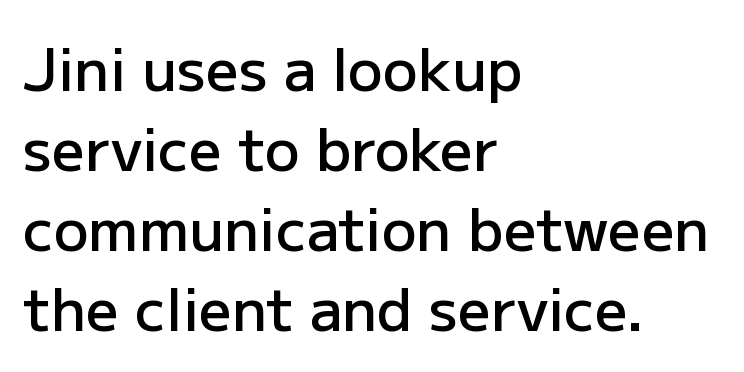
{"serif": "no", "italic": "no", "bold": "semi", "weight": "semibold", "width": "normal", "stroke_contrast": "low", "x_height": "medium", "monospaced": "no", "underline": "no", "align": "left", "line_spacing": "normal", "line_spacing_ratio": 1.38, "letter_spacing": "normal", "letter_spacing_em": 0.0, "glyph_px": 58}
